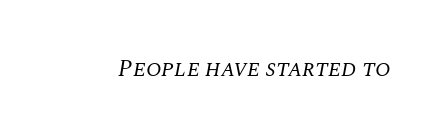
{"italic": "yes", "lean": "right", "slant_degrees": 10, "bold": "no", "underline": "no", "letter_spacing": "normal", "letter_spacing_em": 0.0, "glyph_px": 23}
